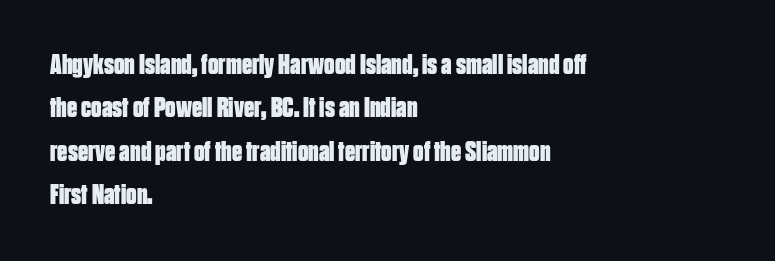
If you drew a ruler down the left edge, every line would touch it. What's the leading like? Ordinary, nothing unusual. The passage shown has conventional tracking throughout. Style check: upright. These lines carry a lot of weight — the face is fully bold. The face used here is proportionally spaced, like ordinary book or web type.
